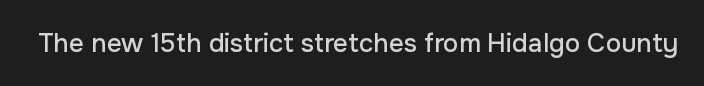
{"italic": "no", "underline": "no", "letter_spacing": "normal", "letter_spacing_em": 0.0, "glyph_px": 26}
